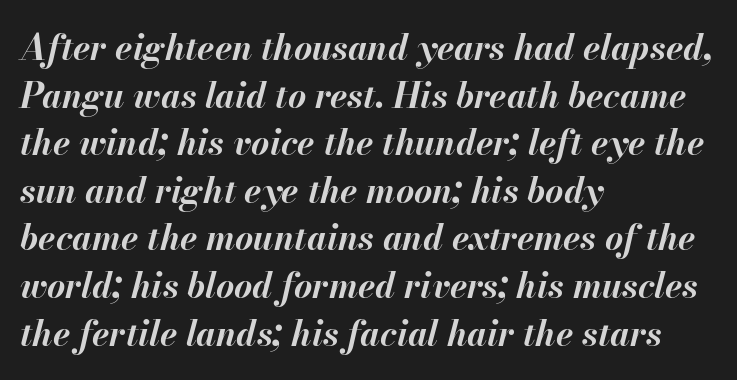
Q: Is the text bold? A: Yes.
Q: Is the text italic (slanted)? A: Yes, it leans right by about 13 degrees.
Q: Is the text underlined? A: No.
Q: How is the paragraph aligned? A: Left-aligned.
Q: Is the spacing between letters normal or unusually wide? A: Normal.
Q: Is the spacing between lines tight, normal or loose? A: Normal.
Q: Width (condensed, normal, or wide)? A: Normal.
Q: Stroke contrast? A: Medium.
Q: x-height? A: Small.
Q: Monospaced? A: No.
